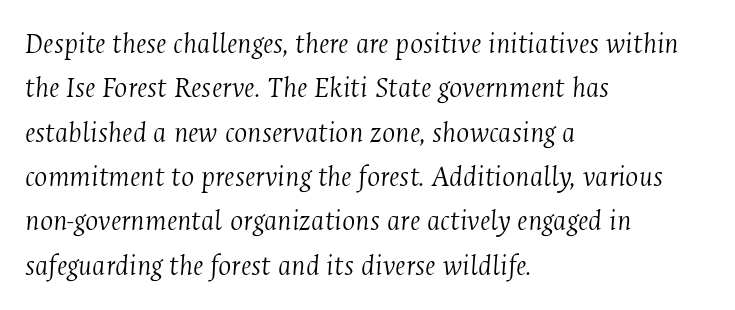
Q: Is the text bold? A: No.
Q: Is the text italic (slanted)? A: Yes, it leans right by about 4 degrees.
Q: Is the typeface a serif or a sans-serif typeface? A: Serif.
Q: Is the text underlined? A: No.
Q: How is the paragraph aligned? A: Left-aligned.
Q: Is the spacing between letters normal or unusually wide? A: Normal.
Q: Is the spacing between lines tight, normal or loose? A: Normal.
Q: Width (condensed, normal, or wide)? A: Condensed.
Q: Stroke contrast? A: Medium.
Q: x-height? A: Medium.
Q: Monospaced? A: No.
